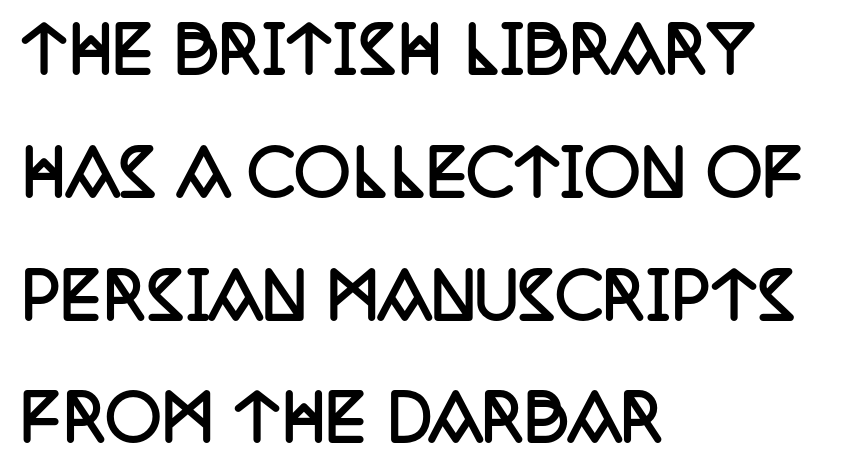
The image shows 62 px semibold, condensed serif type, upright; set left-aligned, loose line spacing (1.98x), normal letter spacing, not underlined; low stroke contrast and a large x-height.
